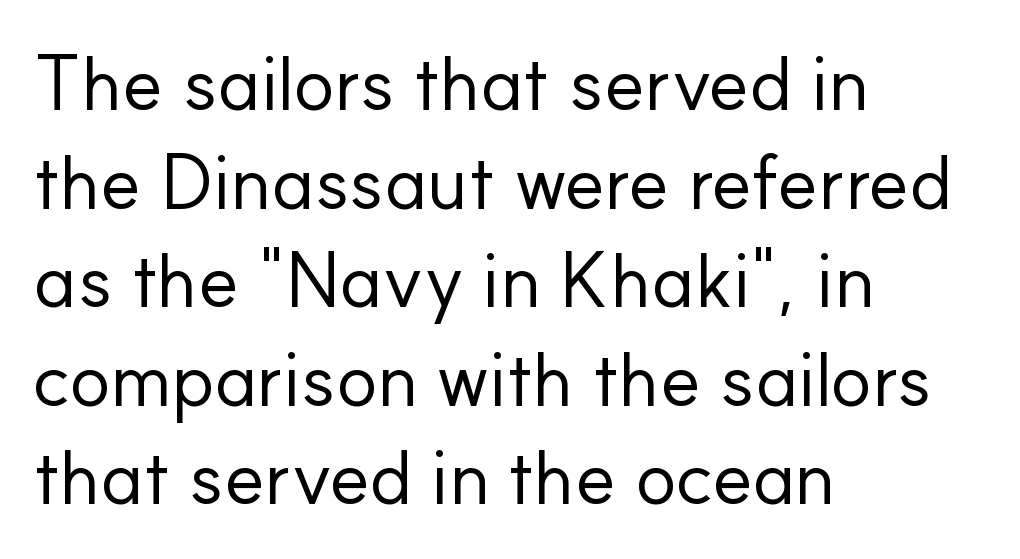
{"serif": "no", "italic": "no", "bold": "no", "weight": "regular", "width": "normal", "stroke_contrast": "low", "x_height": "small", "monospaced": "no", "underline": "no", "align": "left", "line_spacing": "normal", "line_spacing_ratio": 1.28, "letter_spacing": "normal", "letter_spacing_em": 0.0, "glyph_px": 77}
